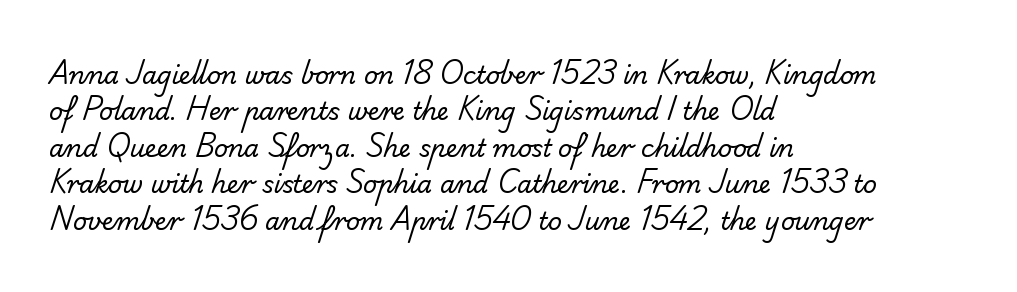
{"bold": "no", "underline": "no", "align": "left", "line_spacing": "normal", "line_spacing_ratio": 1.52, "letter_spacing": "normal", "letter_spacing_em": 0.0, "glyph_px": 24}
